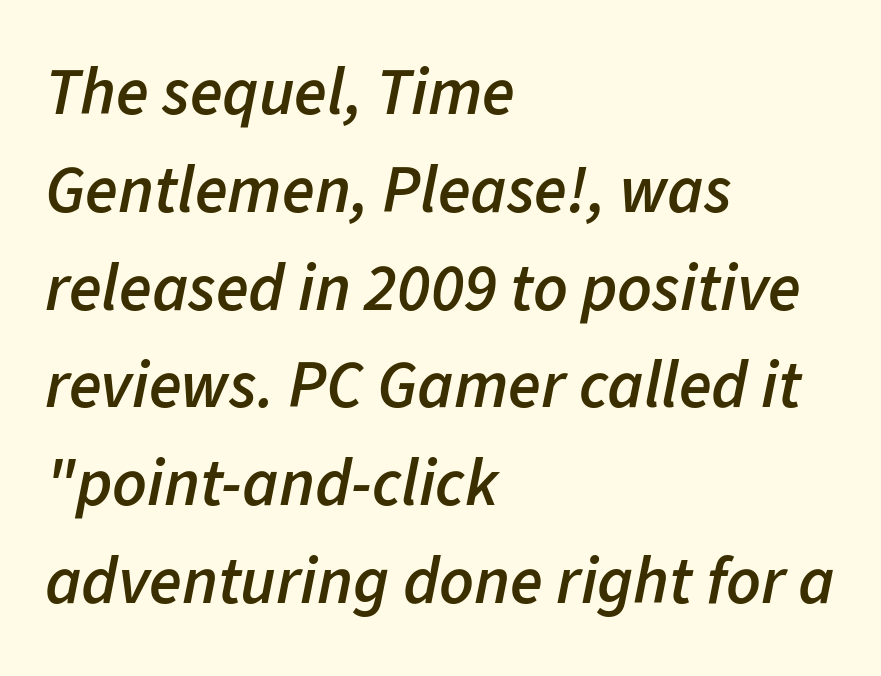
The image shows 67 px semibold type, italic (leaning right); set left-aligned, normal line spacing (1.46x), normal letter spacing, not underlined; low stroke contrast and a medium x-height.
